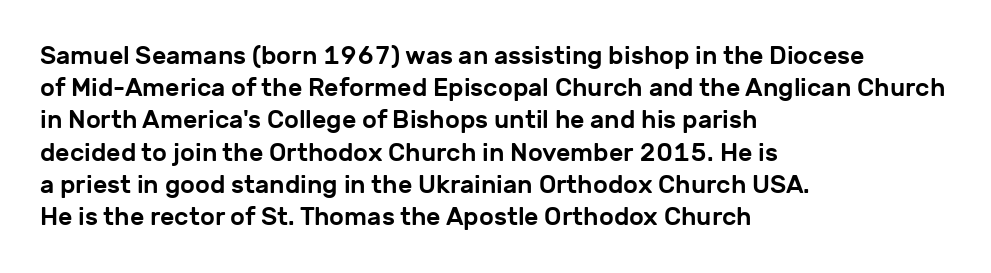
The image shows 25 px text type, upright; set left-aligned, normal line spacing (1.29x), normal letter spacing, not underlined.
